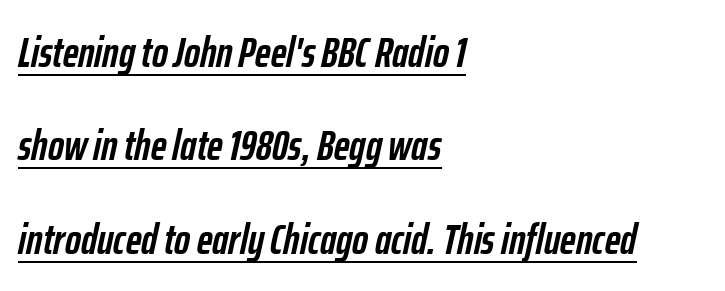
The image shows 43 px semibold, condensed type, italic (leaning right); set left-aligned, loose line spacing (2.17x), normal letter spacing, underlined; low stroke contrast and a medium x-height.
